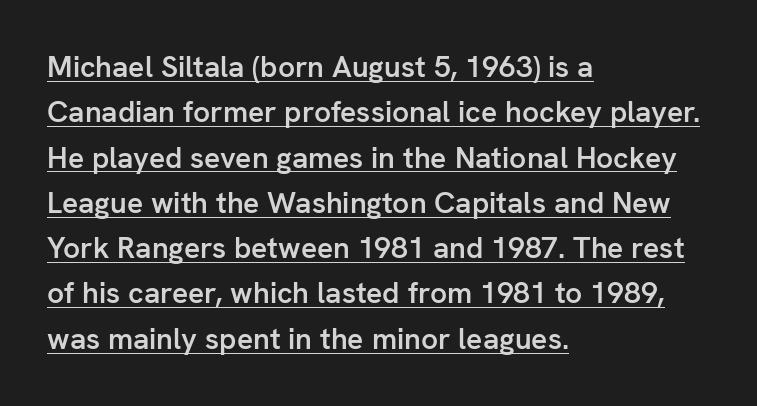
Q: Is the text bold? A: Semi-bold.
Q: Is the text italic (slanted)? A: No, it is upright.
Q: Is the typeface a serif or a sans-serif typeface? A: Sans-serif.
Q: Is the text underlined? A: Yes.
Q: How is the paragraph aligned? A: Left-aligned.
Q: Is the spacing between letters normal or unusually wide? A: Normal.
Q: Is the spacing between lines tight, normal or loose? A: Normal.
Q: Width (condensed, normal, or wide)? A: Normal.
Q: Stroke contrast? A: Low.
Q: x-height? A: Medium.
Q: Monospaced? A: No.
